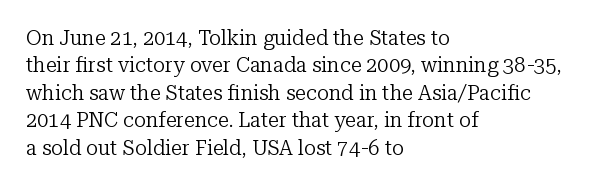
{"italic": "no", "bold": "no", "underline": "no", "align": "left", "line_spacing": "normal", "line_spacing_ratio": 1.37, "letter_spacing": "normal", "letter_spacing_em": 0.0, "glyph_px": 20}
